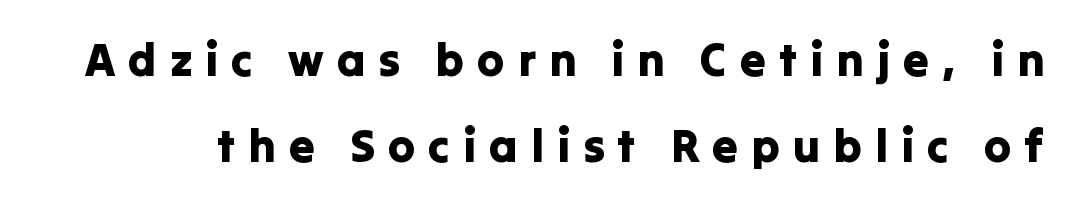
The specimen reads as upright at a glance. A typesetter would label this face a sans. The gaps between neighbouring characters are conspicuously large. Bare-footed words on every line.
